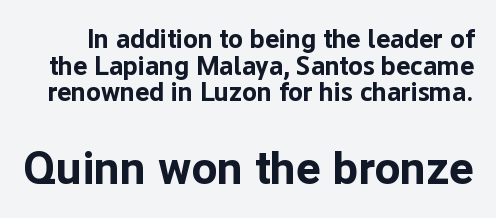
The image shows 47 px bold sans-serif type, upright; set tight line spacing (0.99x), normal letter spacing, not underlined; the second (bottom) block is 1.74x larger; low stroke contrast and a medium x-height.
